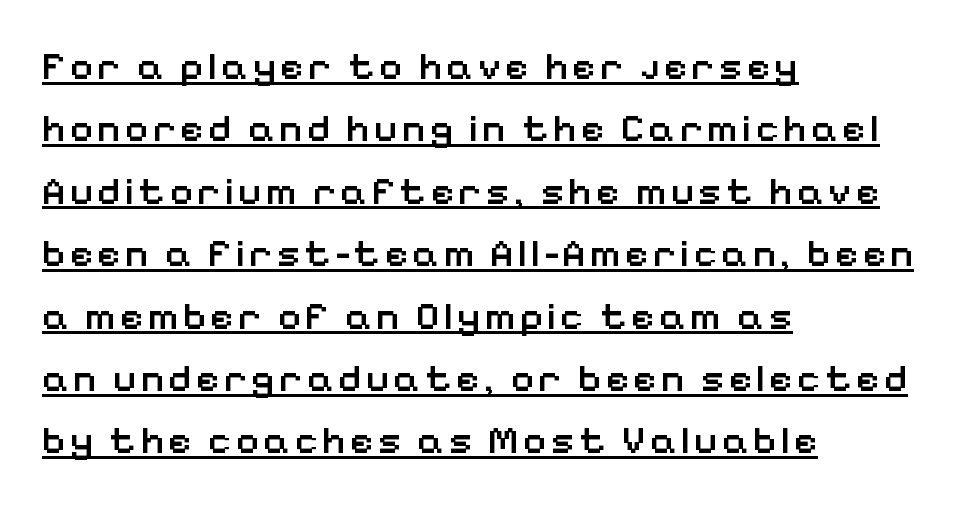
The image shows 40 px semibold sans-serif type, upright; set left-aligned, normal line spacing (1.56x), underlined; low stroke contrast and a medium x-height.
